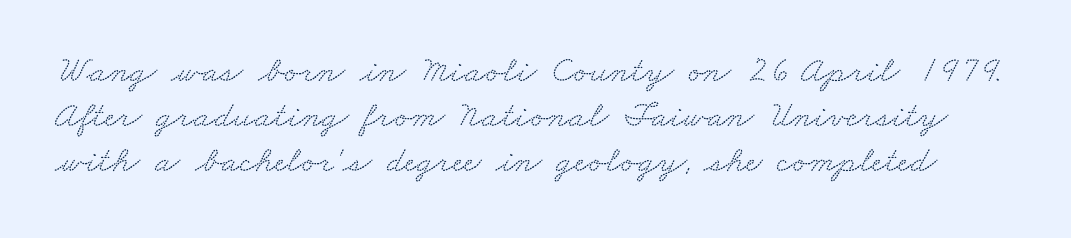
What kind of face is this? One with serifs. Spacing verdict: proportional, widths tailored to each character. What stands out about the letter spacing? Nothing — it is the standard amount. Nobody drew a line under any word here.
